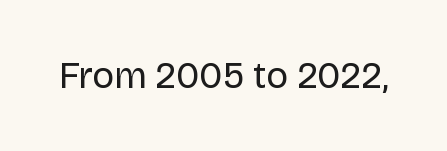
The image shows 37 px regular-weight sans-serif type, upright; set normal letter spacing, not underlined; low stroke contrast and a large x-height.
